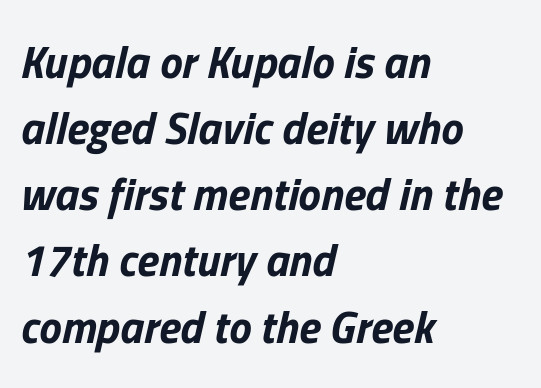
This is oblique type, the kind used for emphasis or titles. Casual observation: everything's shoved over to the left. Observe the ordinary spacing: letters are neighbours, not strangers. Note the varied advance widths — an 'i' is clearly narrower than an 'm'. Reading down the column, the eye jumps a familiar distance to each next line.
